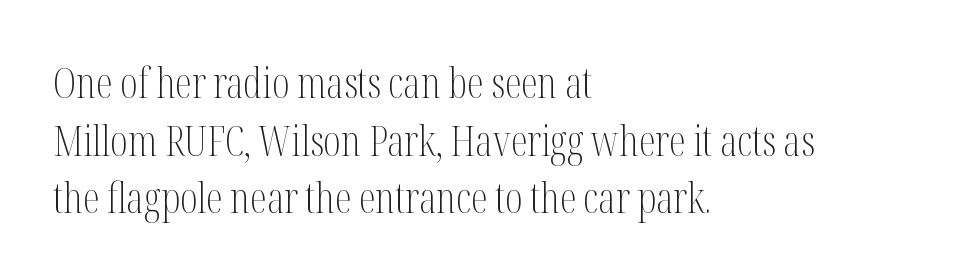
{"serif": "yes", "italic": "no", "bold": "no", "weight": "light", "width": "condensed", "stroke_contrast": "medium", "x_height": "medium", "monospaced": "no", "underline": "no", "align": "left", "line_spacing": "normal", "line_spacing_ratio": 1.37, "letter_spacing": "normal", "letter_spacing_em": 0.0, "glyph_px": 42}
